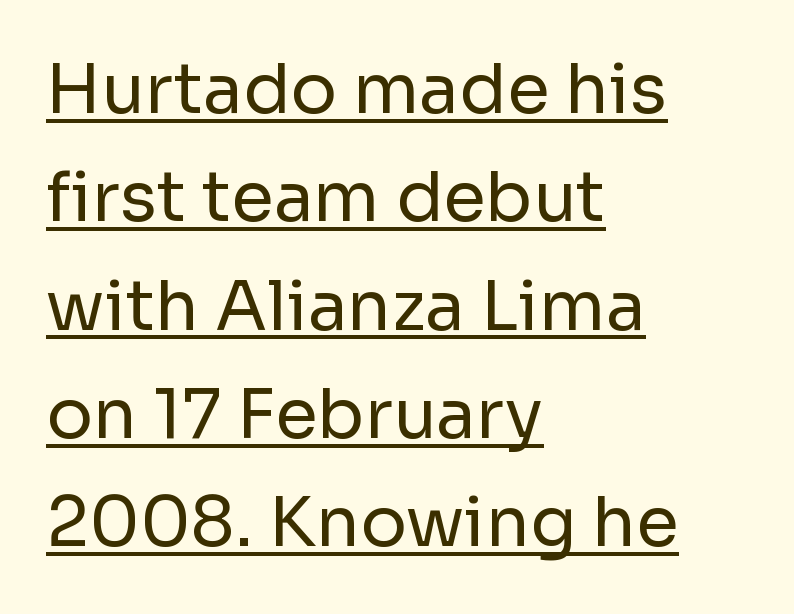
The image shows 69 px regular-weight sans-serif type, upright; set left-aligned, normal line spacing (1.57x), normal letter spacing, underlined; low stroke contrast and a medium x-height.
